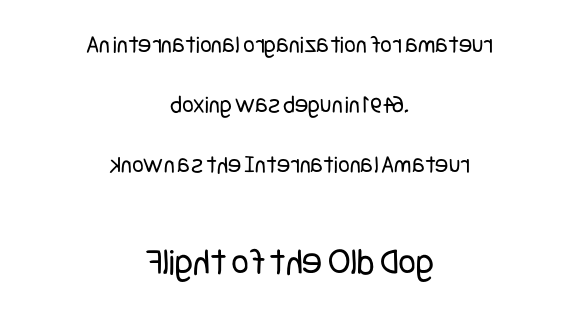
The image shows 38 px regular-weight, condensed sans-serif type, upright; set centered, loose line spacing (2.4x), normal letter spacing, not underlined; the second (bottom) block is 1.52x larger; low stroke contrast and a large x-height.
